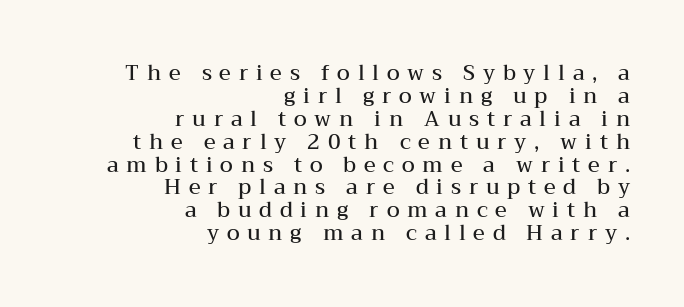
The passage shown has open, widely tracked lettering throughout. The rag falls on the left side of this text block. Each row of text sits above clean, open space. If you measured baseline to baseline, you'd find a short distance. Compared with an ordinary text face, these strokes are moderately heavier — a semibold. You can tell it's not italic because the verticals are truly vertical.
